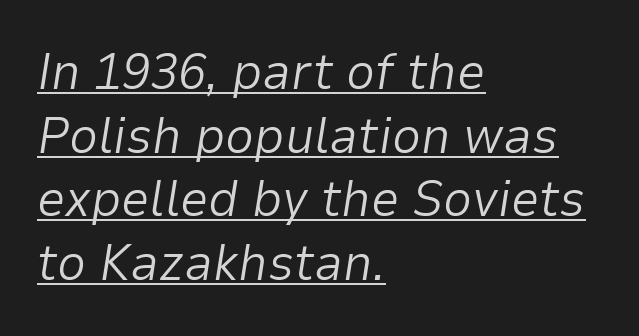
Q: Is the text bold? A: No.
Q: Is the text italic (slanted)? A: Yes, it leans right by about 9 degrees.
Q: Is the text underlined? A: Yes.
Q: How is the paragraph aligned? A: Left-aligned.
Q: Is the spacing between letters normal or unusually wide? A: Normal.
Q: Is the spacing between lines tight, normal or loose? A: Normal.
Q: Width (condensed, normal, or wide)? A: Normal.
Q: Stroke contrast? A: Low.
Q: x-height? A: Medium.
Q: Monospaced? A: No.
